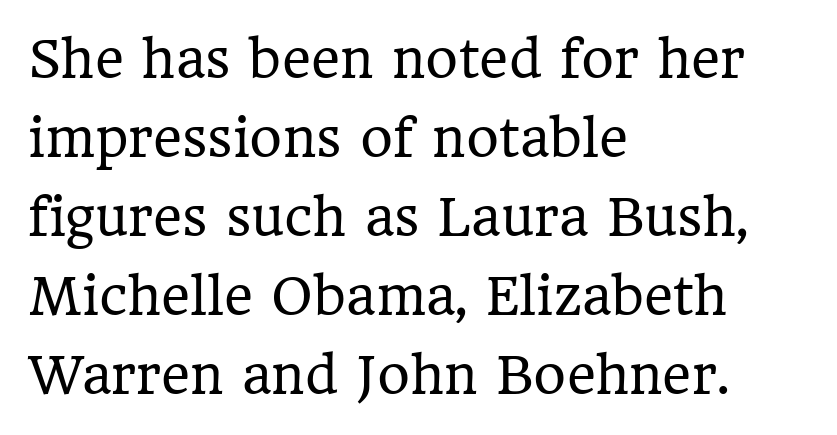
{"serif": "yes", "italic": "no", "bold": "no", "weight": "regular", "width": "normal", "stroke_contrast": "low", "x_height": "medium", "monospaced": "no", "underline": "no", "align": "left", "line_spacing": "normal", "line_spacing_ratio": 1.58, "letter_spacing": "normal", "letter_spacing_em": 0.0, "glyph_px": 50}
